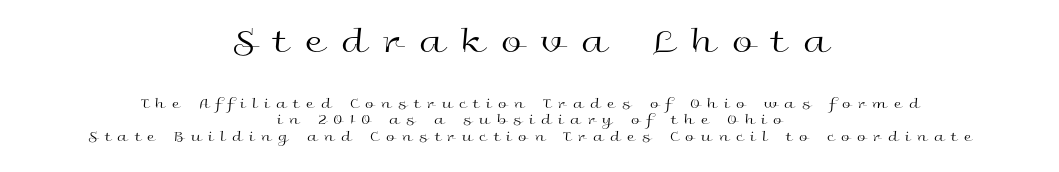
{"serif": "no", "italic": "no", "bold": "no", "weight": "regular", "width": "wide", "x_height": "medium", "monospaced": "no", "underline": "no", "align": "center", "line_spacing": "tight", "line_spacing_ratio": 1.11, "letter_spacing": "wide", "letter_spacing_em": 0.48, "larger_block": "first", "size_ratio": 2.47, "glyph_px": 37}
